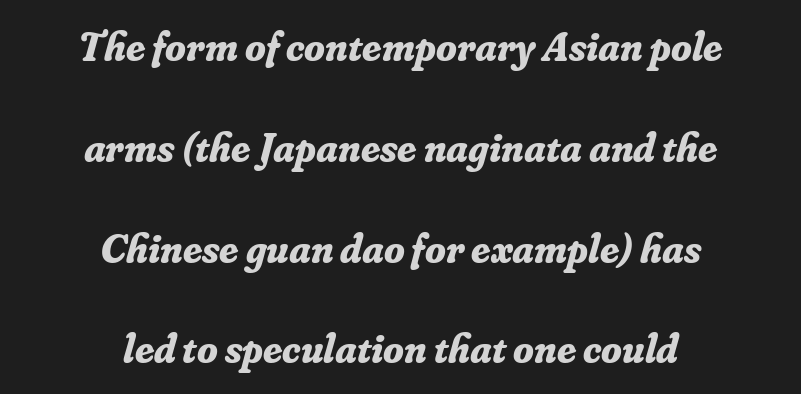
{"serif": "yes", "italic": "yes", "lean": "right", "slant_degrees": 16, "bold": "yes", "weight": "bold", "width": "normal", "stroke_contrast": "low", "x_height": "small", "monospaced": "no", "underline": "no", "align": "center", "line_spacing": "loose", "line_spacing_ratio": 2.4, "letter_spacing": "normal", "letter_spacing_em": 0.0, "glyph_px": 42}
